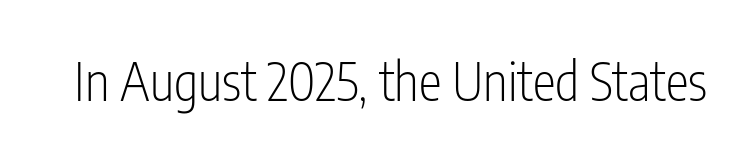
The strokes are not fattened; the text isn't bold. Letterform terminals end flat and unadorned throughout the passage. Just letters on the line, the space beneath them empty. The type sits square on the baseline with zero lean. Standard letterfit; no display-style spreading of the glyphs.
